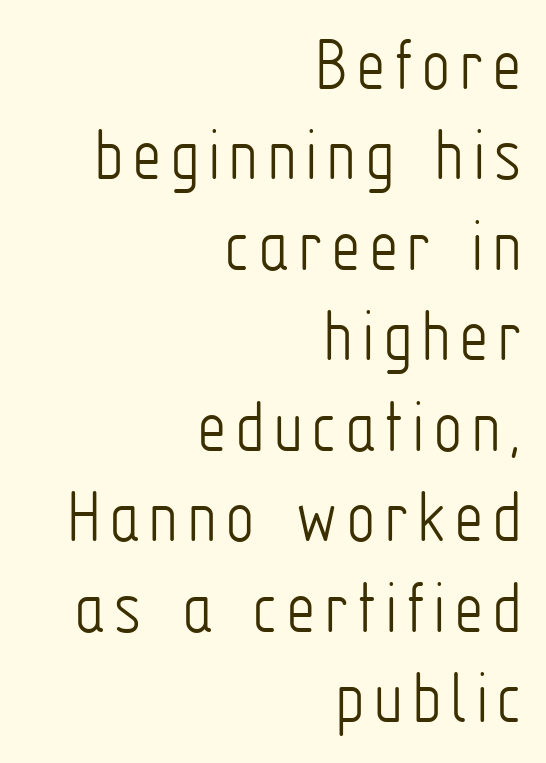
The image shows 78 px light, condensed sans-serif type, upright; set right-aligned, line spacing 1.16x, not underlined; low stroke contrast and a medium x-height.
